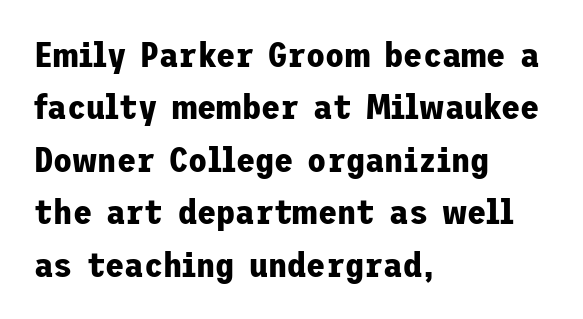
The image shows 35 px bold sans-serif type, upright; set left-aligned, normal line spacing (1.5x), normal letter spacing, not underlined; low stroke contrast and a medium x-height.
